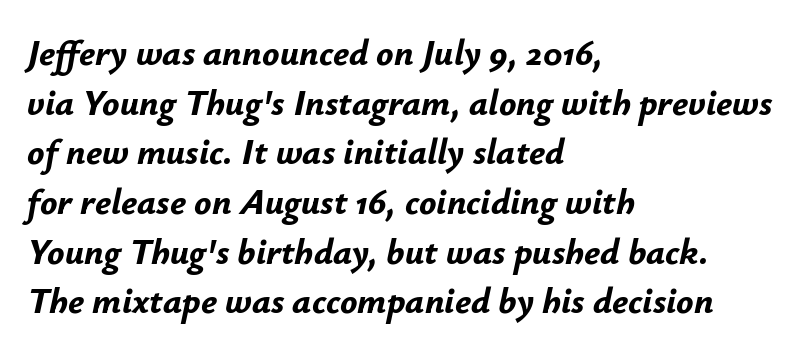
Reading down the column, the eye jumps a familiar distance to each next line. Designer's note — italics engaged. Strong, thick strokes mark this as bold type. Compared with typical body copy, the letter spacing here is the same. Descenders hang freely into open space.
